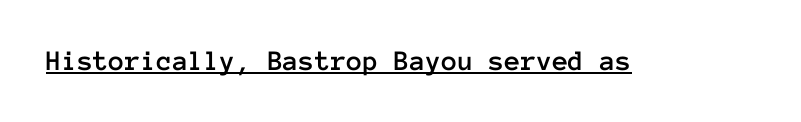
The specimen includes a rule beneath the text block's lines. Looks like terminal output: every glyph gets an equal slot. The horizontal fit of the characters is conventional and even. Every stem runs plumb, perpendicular to the baseline.
